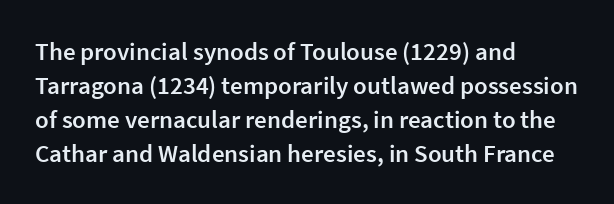
Do the letters lean? They stand straight. Set as a demibold, roughly 600 on the weight scale. Interline gaps are of average width in this sample. Has an underline been added? It has not. In CSS terms this would be text-align: left. The passage shown has conventional tracking throughout.
